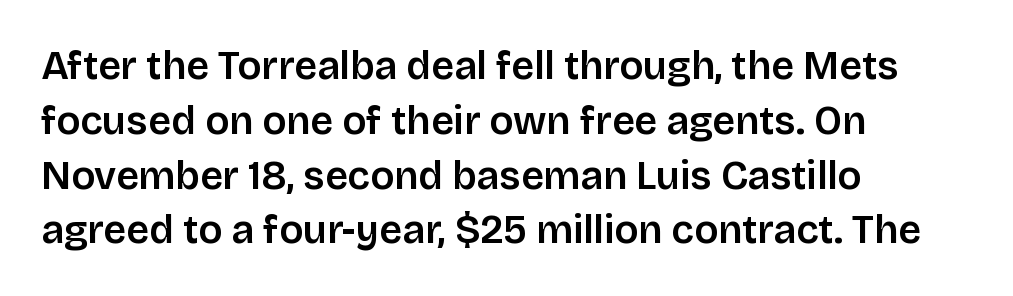
{"serif": "no", "italic": "no", "bold": "semi", "weight": "semibold", "width": "normal", "stroke_contrast": "low", "x_height": "large", "monospaced": "no", "underline": "no", "align": "left", "line_spacing": "normal", "line_spacing_ratio": 1.37, "letter_spacing": "normal", "letter_spacing_em": 0.0, "glyph_px": 40}
